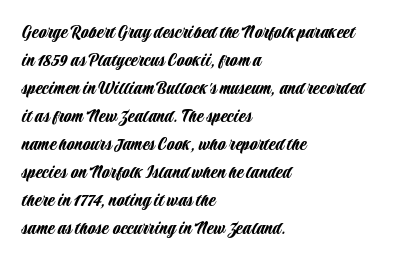
Type without underlining. A typesetter would call this zero additional tracking. Horizontally, the lines are justified to the leading edge only. Honestly, the row spacing looks completely unremarkable.
